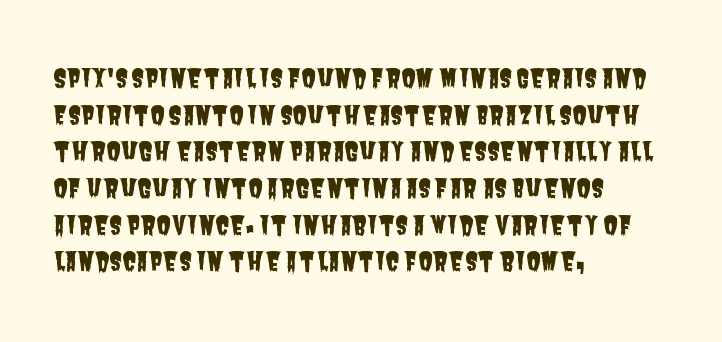
Tracking here is standard; glyphs follow each other at the usual distance. Line spacing here is normal. A bare baseline throughout the passage. Compared with a centered layout, this one pins lines to the left instead.
